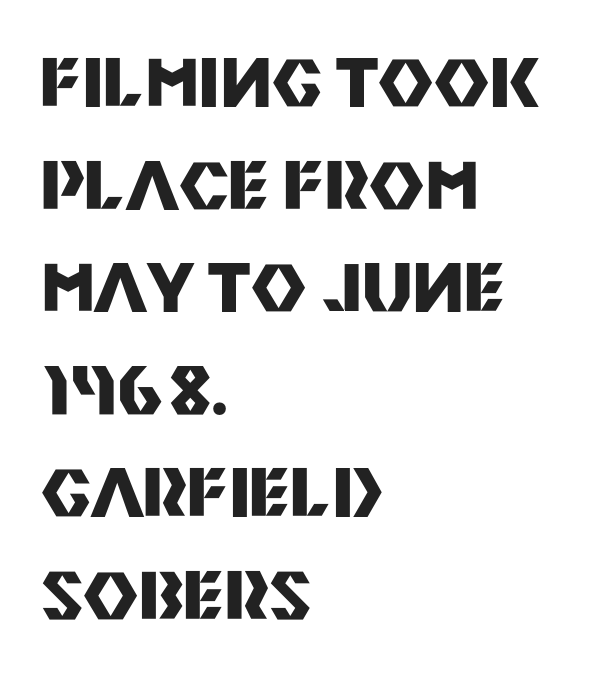
If you measured baseline to baseline, you'd find a middling distance. The rendering uses natural spacing where letterforms have individual widths. This sample uses plain, unmodified letter spacing. The rendering anchors every line to the left-hand side. Chunky letters — that's bold for sure.
